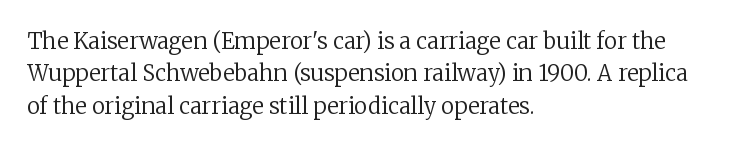
Does extra space separate the letters? No, they use regular spacing. Compared with a typical body face, this is equally light or lighter still. Casual observation: everything's shoved over to the left. This sample keeps an unexceptional amount of space between lines.
